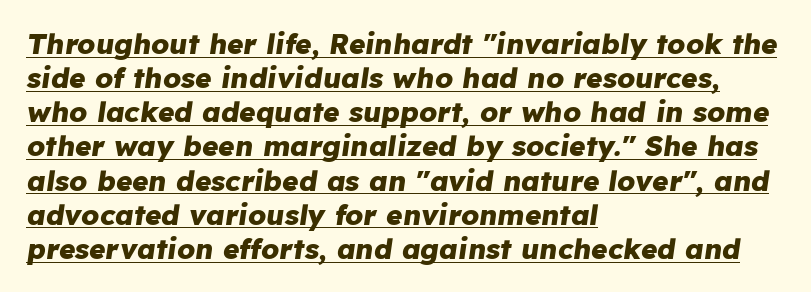
{"italic": "yes", "lean": "right", "slant_degrees": 8, "bold": "yes", "weight": "heavy", "width": "normal", "stroke_contrast": "low", "x_height": "medium", "monospaced": "no", "underline": "yes", "align": "left", "line_spacing_ratio": 1.22, "letter_spacing": "normal", "letter_spacing_em": 0.0, "glyph_px": 28}
